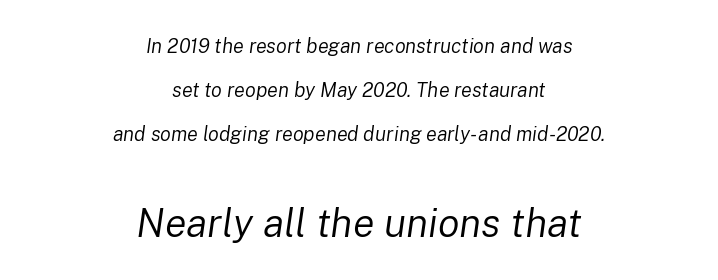
{"italic": "yes", "lean": "right", "slant_degrees": 8, "bold": "no", "weight": "regular", "width": "normal", "stroke_contrast": "low", "x_height": "medium", "monospaced": "no", "underline": "no", "align": "center", "line_spacing": "loose", "line_spacing_ratio": 2.21, "letter_spacing": "normal", "letter_spacing_em": 0.0, "larger_block": "second", "size_ratio": 2.0, "glyph_px": 40}
